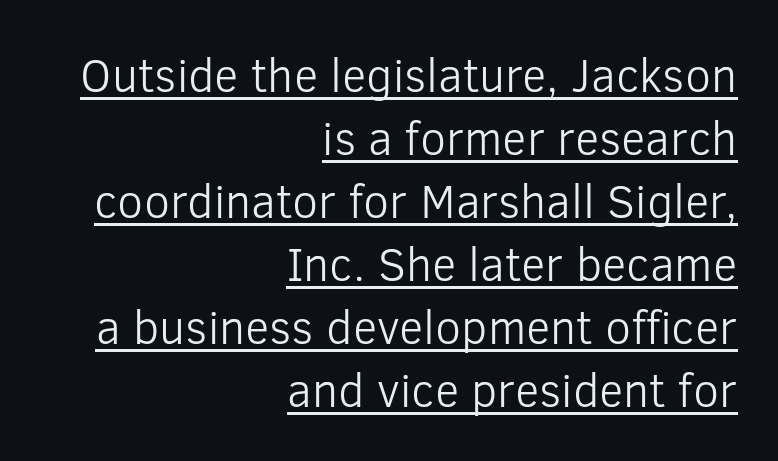
Inter-character spacing is left at the font's built-in metrics. The passage is arranged like a letterhead date or caption credit — flush right. You can see a thin bar hugging the bottom of the glyphs. The passage shown is typeset with a sans-serif family.
